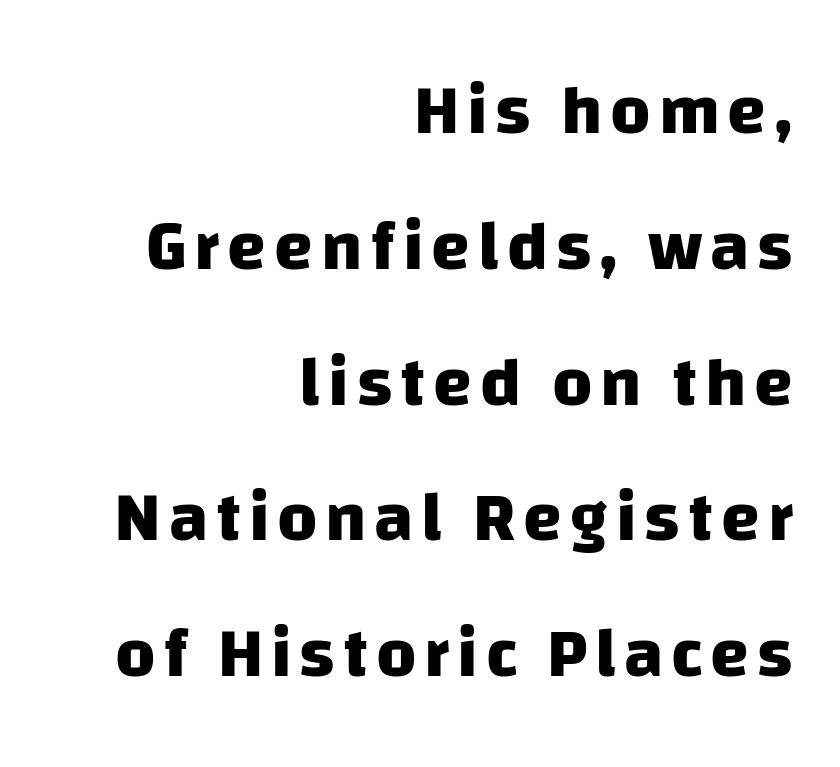
The type family on display is of the sans-serif kind. The words here are not underlined. Pretty heavy lettering here — definitely bold. Character widths vary here, with narrow letters taking less room than wide ones. Loosely led — the rows are spread out. Line endings align vertically; line beginnings do not.
